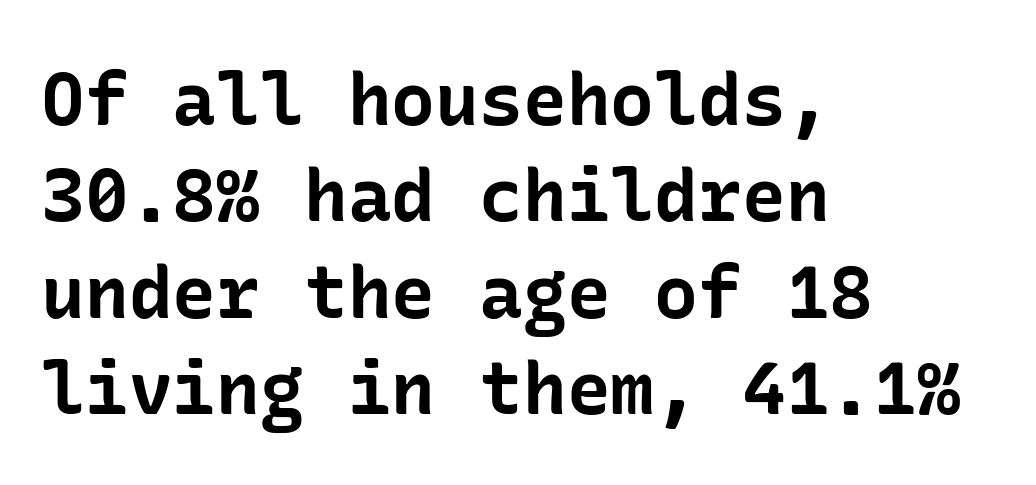
The image shows 73 px bold sans-serif type, upright; set left-aligned, normal line spacing (1.32x), normal letter spacing, not underlined; low stroke contrast and a medium x-height.
